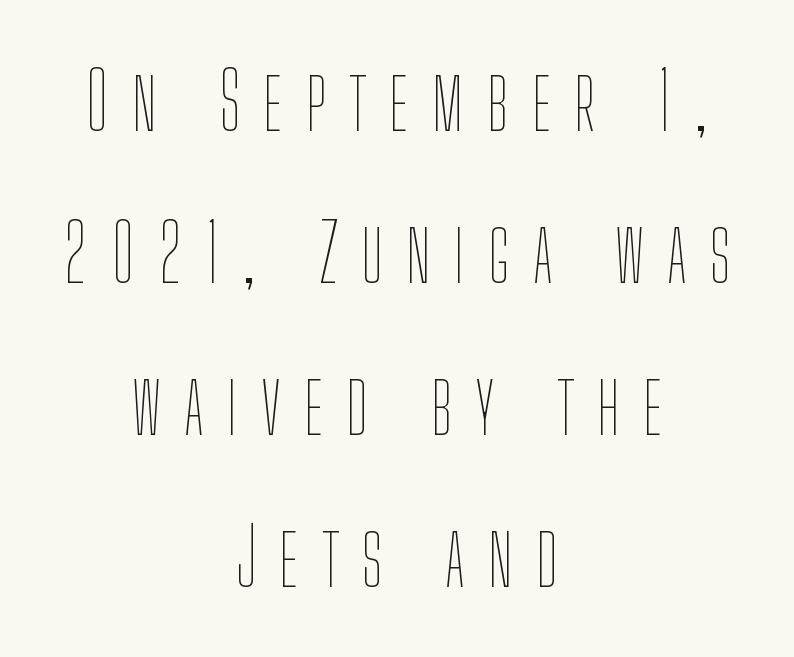
The image shows 80 px thin, condensed type, upright; set centered, loose line spacing (1.9x), unusually wide letter spacing (+0.29 em), not underlined; low stroke contrast and a medium x-height.
